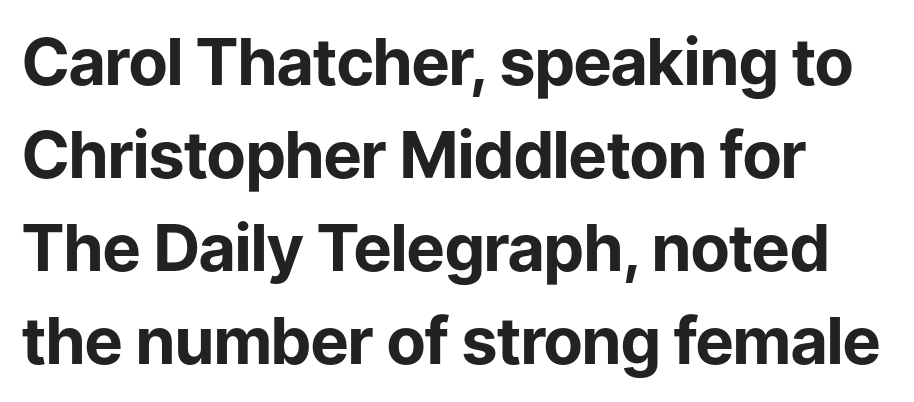
As a designer I'd log this as weight 700, bold. This sample uses an upright cut, with every glyph sitting square on the baseline. Note the varied advance widths — an 'i' is clearly narrower than an 'm'. The area under the type is left untouched. Quick note: interline space is typical.
